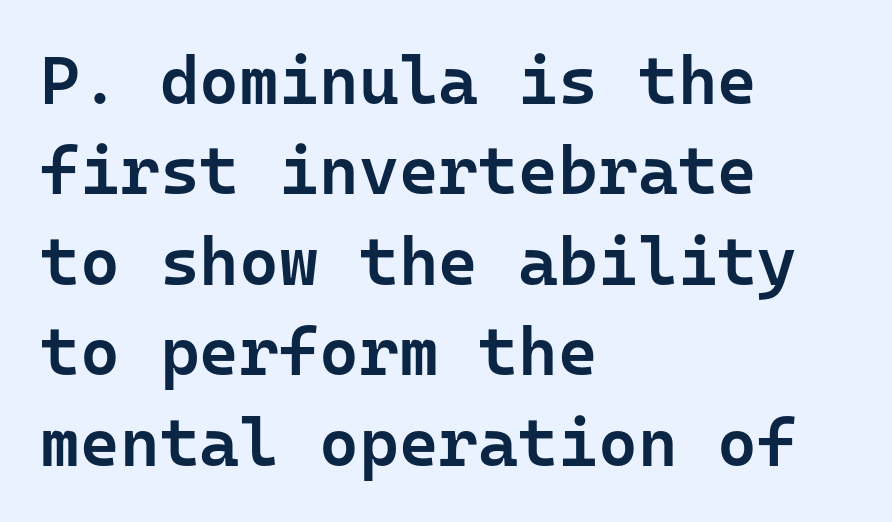
Q: Is the text bold? A: Semi-bold.
Q: Is the text italic (slanted)? A: No, it is upright.
Q: Is the typeface a serif or a sans-serif typeface? A: Sans-serif.
Q: Is the text underlined? A: No.
Q: How is the paragraph aligned? A: Left-aligned.
Q: Is the spacing between letters normal or unusually wide? A: Normal.
Q: Is the spacing between lines tight, normal or loose? A: Normal.
Q: Width (condensed, normal, or wide)? A: Normal.
Q: Stroke contrast? A: Low.
Q: x-height? A: Medium.
Q: Monospaced? A: Yes.
